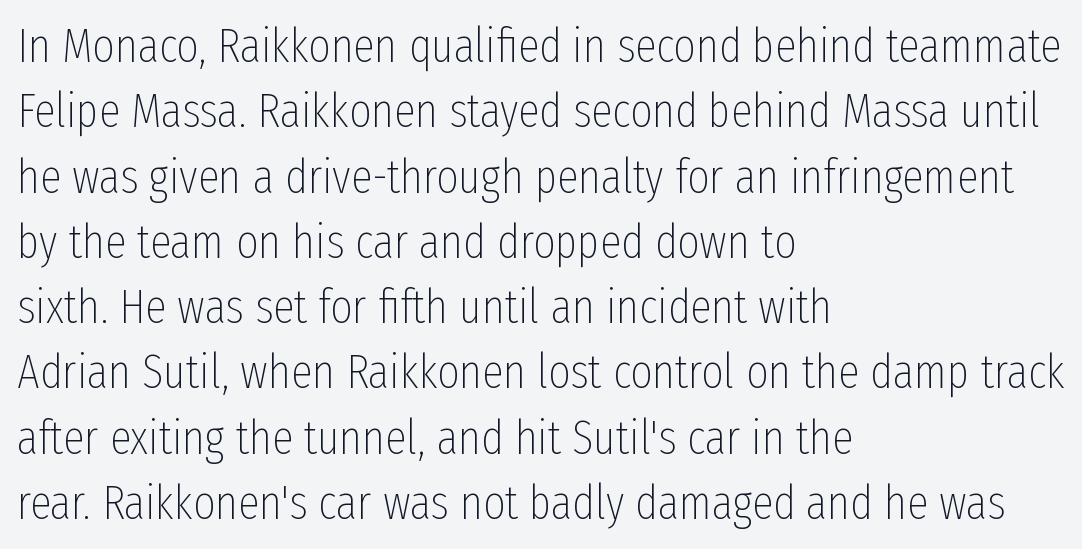
Unlike italic type, these characters show no tilt at all. The face used here is rendered with its standard letterfit. Proportional: the letters do not fall into vertical columns. A sans-serif font was chosen for this passage. Leading: standard.
